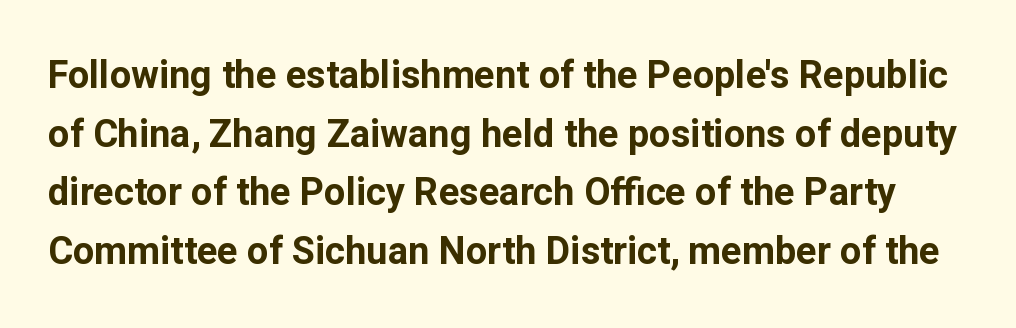
Descenders hang freely into open space. This sample uses plain, unmodified letter spacing. The font's upright variant was chosen for this text. Interline gaps are of average width in this sample. Each letter's strokes conclude bluntly, with no projecting serifs. The rendering uses a bold face; every stroke is thick and dark.
